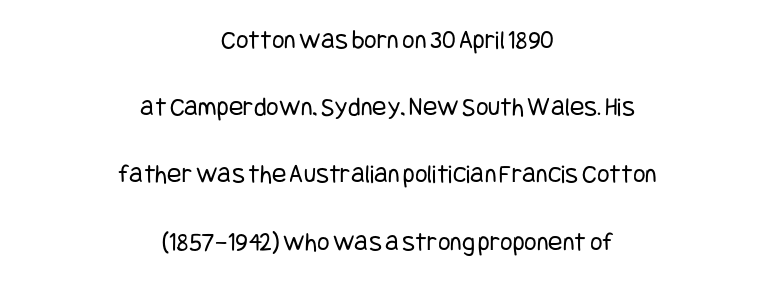
Q: Is the text bold? A: No.
Q: Is the text italic (slanted)? A: No, it is upright.
Q: Is the text underlined? A: No.
Q: How is the paragraph aligned? A: Centered.
Q: Is the spacing between letters normal or unusually wide? A: Normal.
Q: Is the spacing between lines tight, normal or loose? A: Loose.
